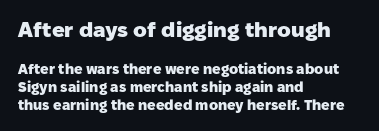
{"italic": "no", "bold": "yes", "underline": "no", "align": "left", "line_spacing": "normal", "line_spacing_ratio": 1.26, "letter_spacing": "normal", "letter_spacing_em": 0.0, "larger_block": "first", "size_ratio": 1.5, "glyph_px": 21}
